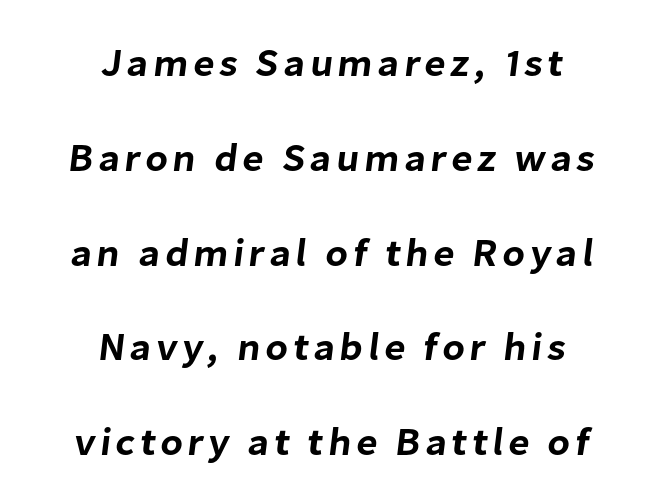
{"serif": "no", "width": "normal", "stroke_contrast": "low", "x_height": "medium", "monospaced": "no", "underline": "no", "align": "center", "line_spacing": "loose", "line_spacing_ratio": 2.43, "glyph_px": 39}
